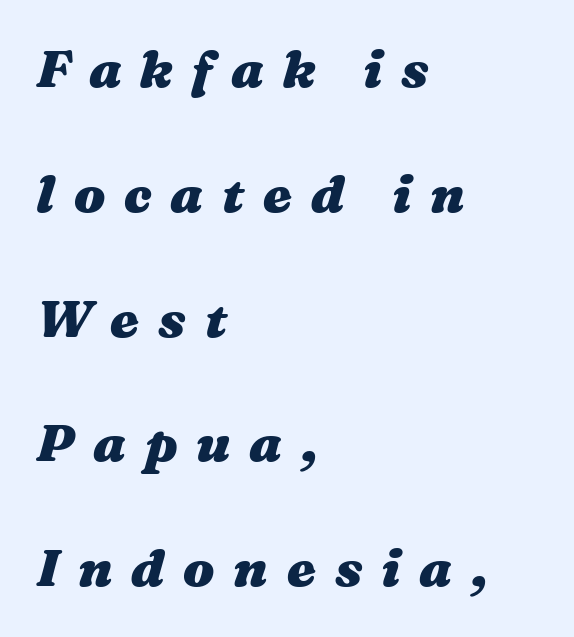
In terms of leading, this rendering errs on the spacious side. The specimen reads as italic at a glance. In CSS terms this would be text-align: left. The passage shown is not underscored anywhere. Each word looks stretched out because of the extra space between its letters.
